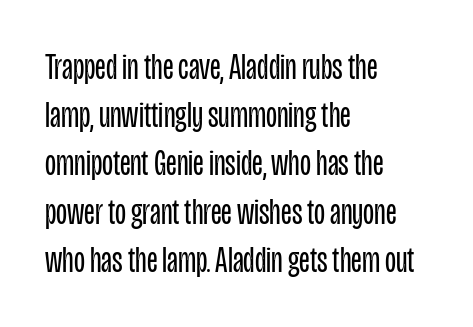
Q: Is the text bold? A: No.
Q: Is the text italic (slanted)? A: No, it is upright.
Q: Is the typeface a serif or a sans-serif typeface? A: Sans-serif.
Q: Is the text underlined? A: No.
Q: How is the paragraph aligned? A: Left-aligned.
Q: Is the spacing between letters normal or unusually wide? A: Normal.
Q: Is the spacing between lines tight, normal or loose? A: Normal.
Q: Width (condensed, normal, or wide)? A: Condensed.
Q: Stroke contrast? A: Low.
Q: x-height? A: Large.
Q: Monospaced? A: No.
